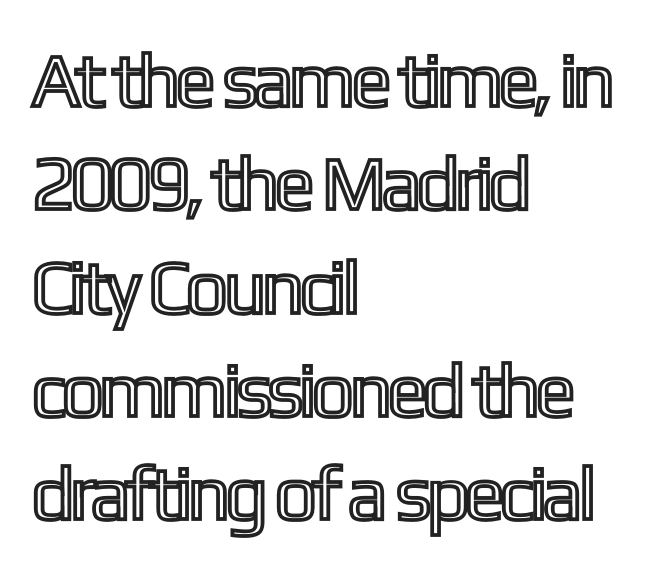
The image shows 76 px condensed type, upright; set left-aligned, normal line spacing (1.36x), normal letter spacing, not underlined; a medium x-height.
